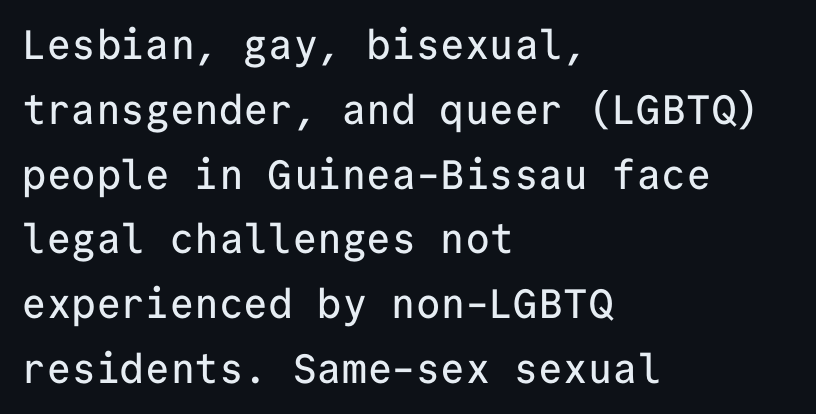
{"serif": "no", "italic": "no", "width": "normal", "stroke_contrast": "low", "x_height": "medium", "monospaced": "yes", "underline": "no", "align": "left", "line_spacing": "normal", "line_spacing_ratio": 1.58, "letter_spacing": "normal", "letter_spacing_em": 0.0, "glyph_px": 41}
